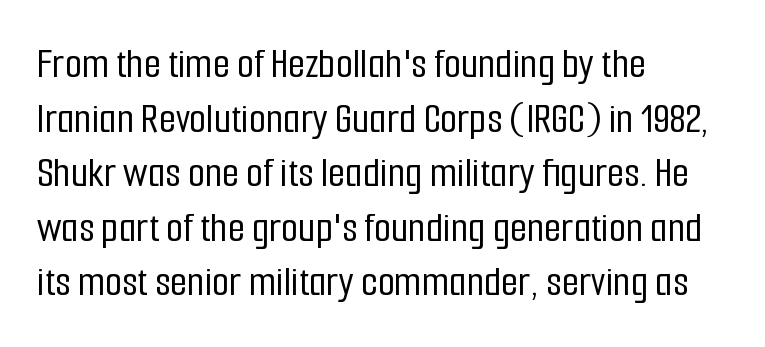
Q: Is the text italic (slanted)? A: No, it is upright.
Q: Is the typeface a serif or a sans-serif typeface? A: Sans-serif.
Q: Is the text underlined? A: No.
Q: How is the paragraph aligned? A: Left-aligned.
Q: Is the spacing between letters normal or unusually wide? A: Normal.
Q: Width (condensed, normal, or wide)? A: Condensed.
Q: Stroke contrast? A: Low.
Q: x-height? A: Medium.
Q: Monospaced? A: No.
